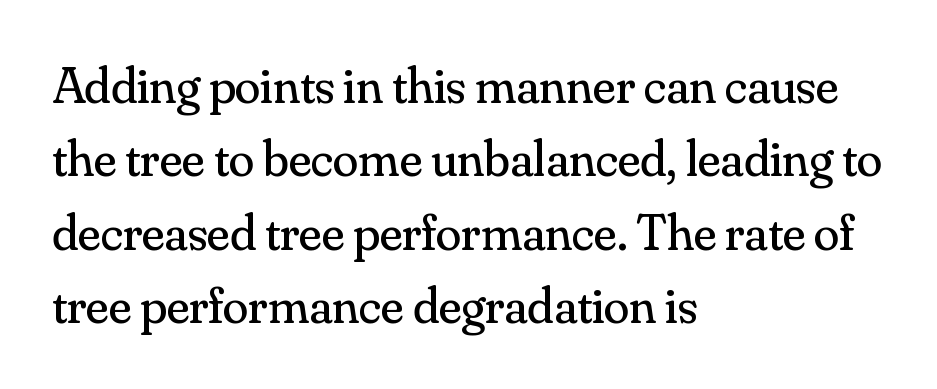
Q: Is the text bold? A: No.
Q: Is the text italic (slanted)? A: No, it is upright.
Q: Is the typeface a serif or a sans-serif typeface? A: Serif.
Q: Is the text underlined? A: No.
Q: How is the paragraph aligned? A: Left-aligned.
Q: Is the spacing between letters normal or unusually wide? A: Normal.
Q: Is the spacing between lines tight, normal or loose? A: Normal.
Q: Width (condensed, normal, or wide)? A: Normal.
Q: Stroke contrast? A: Medium.
Q: x-height? A: Small.
Q: Monospaced? A: No.
